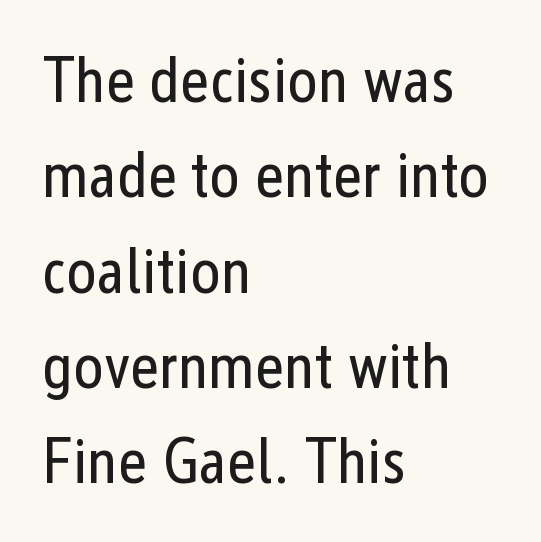
The image shows 64 px regular-weight, condensed sans-serif type, upright; set left-aligned, normal line spacing (1.49x), normal letter spacing, not underlined; low stroke contrast and a medium x-height.
